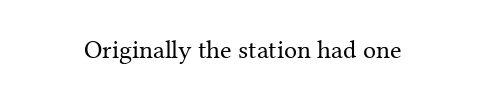
Q: Is the text bold? A: No.
Q: Is the text italic (slanted)? A: No, it is upright.
Q: Is the text underlined? A: No.
Q: Is the spacing between letters normal or unusually wide? A: Normal.
